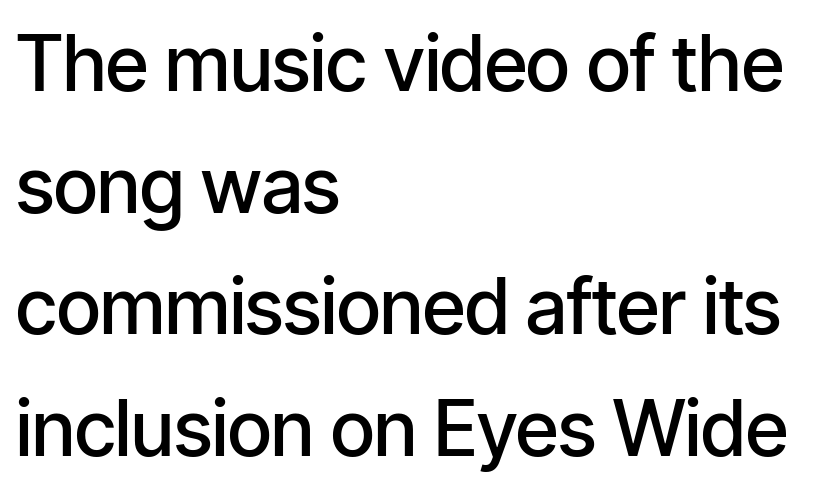
Q: Is the text bold? A: Semi-bold.
Q: Is the text italic (slanted)? A: No, it is upright.
Q: Is the typeface a serif or a sans-serif typeface? A: Sans-serif.
Q: Is the text underlined? A: No.
Q: How is the paragraph aligned? A: Left-aligned.
Q: Is the spacing between letters normal or unusually wide? A: Normal.
Q: Is the spacing between lines tight, normal or loose? A: Normal.
Q: Width (condensed, normal, or wide)? A: Condensed.
Q: Stroke contrast? A: Low.
Q: x-height? A: Medium.
Q: Monospaced? A: No.
